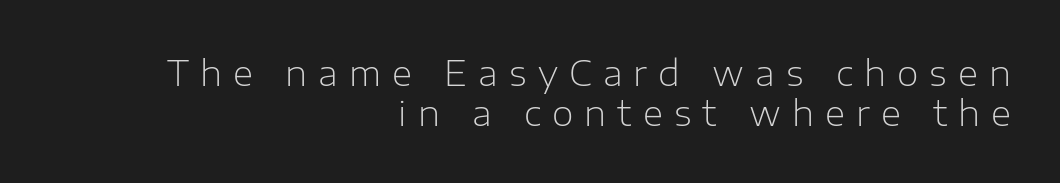
The image shows 35 px light sans-serif type, upright; set right-aligned, tight line spacing (1.13x), unusually wide letter spacing (+0.32 em), not underlined; low stroke contrast and a medium x-height.
